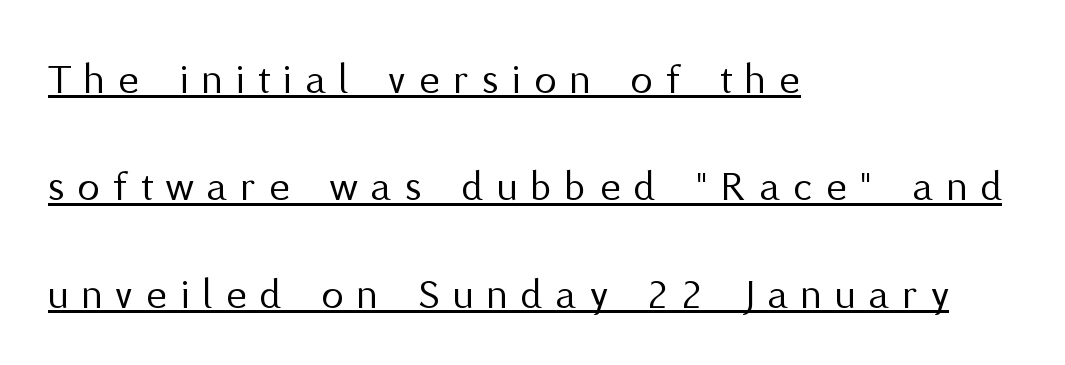
The image shows 44 px regular-weight sans-serif type, upright; set left-aligned, loose line spacing (2.44x), unusually wide letter spacing (+0.31 em), underlined; medium stroke contrast and a medium x-height.
